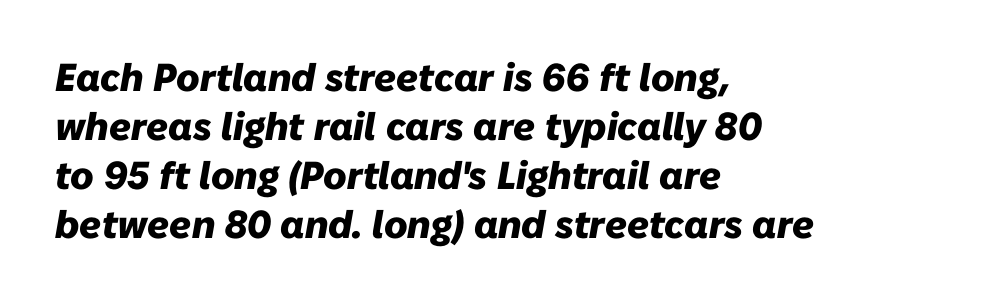
Summary of weight: heavy, a full bold. Vertically, the passage feels balanced, rows spaced as you'd expect. The letters are slanted; this is an italic face. Bare-footed words on every line.
